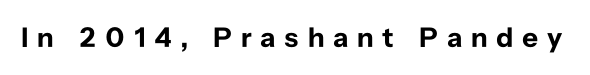
Q: Is the text bold? A: Yes.
Q: Is the text italic (slanted)? A: No, it is upright.
Q: Is the typeface a serif or a sans-serif typeface? A: Sans-serif.
Q: Is the text underlined? A: No.
Q: Is the spacing between letters normal or unusually wide? A: Unusually wide.
Q: Width (condensed, normal, or wide)? A: Normal.
Q: Stroke contrast? A: Low.
Q: x-height? A: Medium.
Q: Monospaced? A: No.
